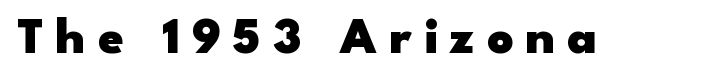
Q: Is the text bold? A: Yes.
Q: Is the text italic (slanted)? A: No, it is upright.
Q: Is the typeface a serif or a sans-serif typeface? A: Sans-serif.
Q: Is the text underlined? A: No.
Q: Is the spacing between letters normal or unusually wide? A: Unusually wide.
Q: Width (condensed, normal, or wide)? A: Wide.
Q: Stroke contrast? A: Low.
Q: x-height? A: Small.
Q: Monospaced? A: No.
